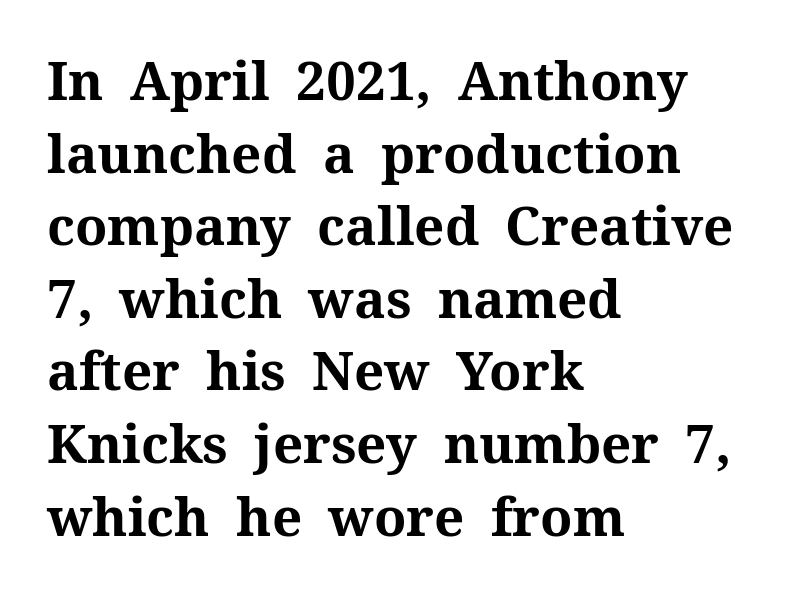
Do the characters align in a grid? No, the font is proportional. Line starts are locked; line ends wander. The font is running at its bold setting. No italicization has been applied; the sample stays upright.
